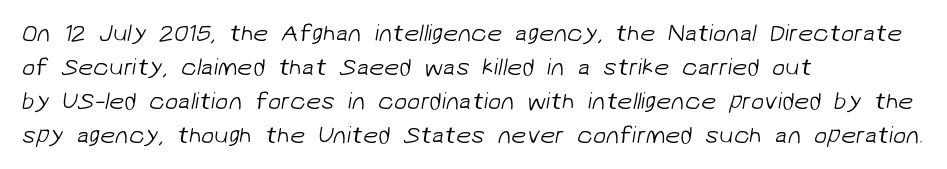
The image shows 24 px text type; set left-aligned, normal line spacing (1.41x), normal letter spacing, not underlined.
